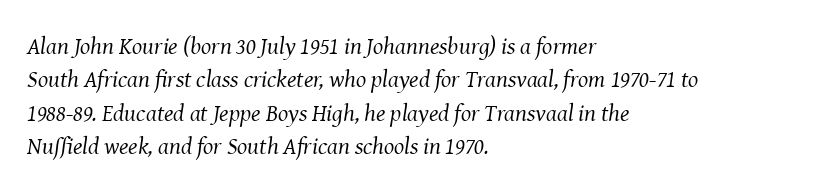
The passage is arranged the way most books set body copy — flush left. The strip under each line holds only bare page. The line-height multiplier appears to be the usual default. Rendered with sloped, italic letterforms. How are the letters spaced? Ordinarily, with no added tracking.
